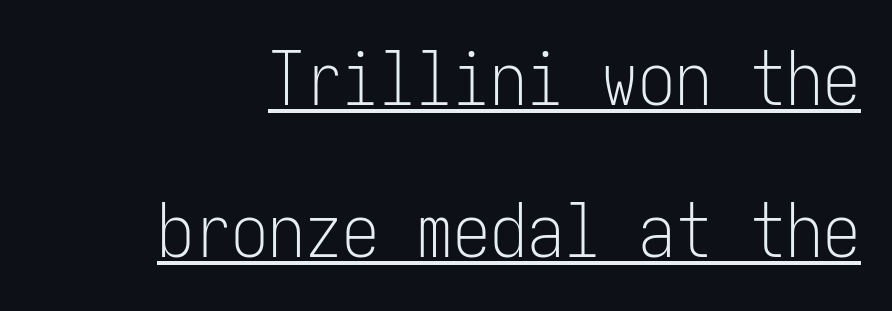
{"serif": "no", "italic": "no", "bold": "no", "weight": "light", "width": "condensed", "stroke_contrast": "low", "x_height": "medium", "underline": "yes", "align": "right", "line_spacing": "loose", "line_spacing_ratio": 2.06, "letter_spacing": "normal", "letter_spacing_em": 0.0, "glyph_px": 74}
